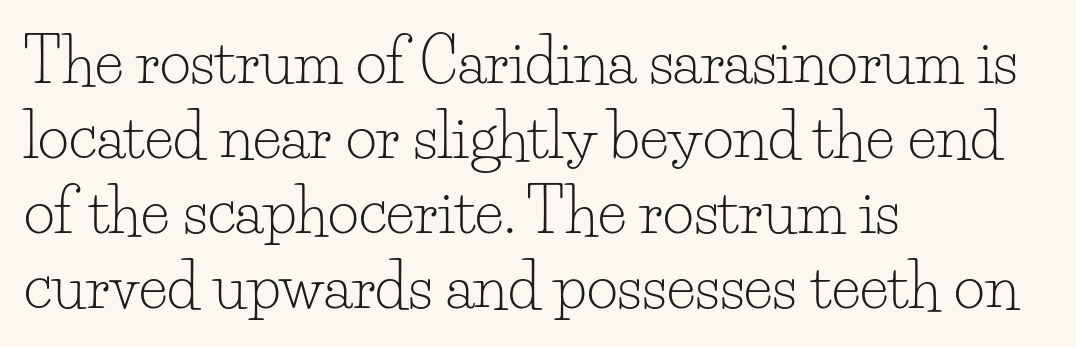
Casual observation: everything's shoved over to the left. Descender tails drop into unmarked territory. The specimen reads as upright at a glance. Vertically, the passage feels balanced, rows spaced as you'd expect. Unbolded letterforms with no extra heft.
